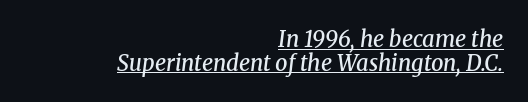
Look at the stroke-to-counter ratio: somewhat heavy, a semibold. Vertically, the passage feels compressed, each row crowding the next. Is the block centered? No — it sits flush against the right margin. Like a heading marked for emphasis, these lines bear an underscore. The axis of the letterforms is tilted away from vertical.
